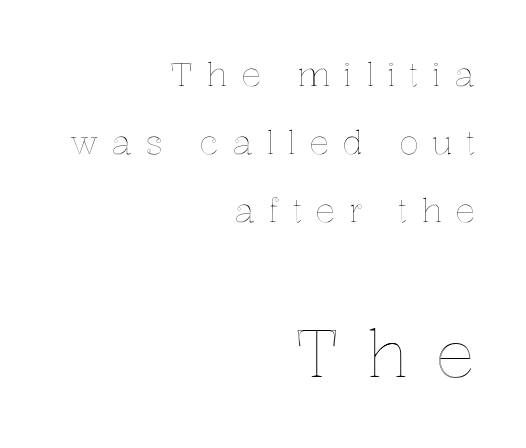
{"italic": "no", "width": "normal", "x_height": "medium", "monospaced": "no", "underline": "no", "align": "right", "line_spacing": "loose", "line_spacing_ratio": 2.06, "letter_spacing": "wide", "letter_spacing_em": 0.4, "larger_block": "second", "size_ratio": 2.0, "glyph_px": 66}
